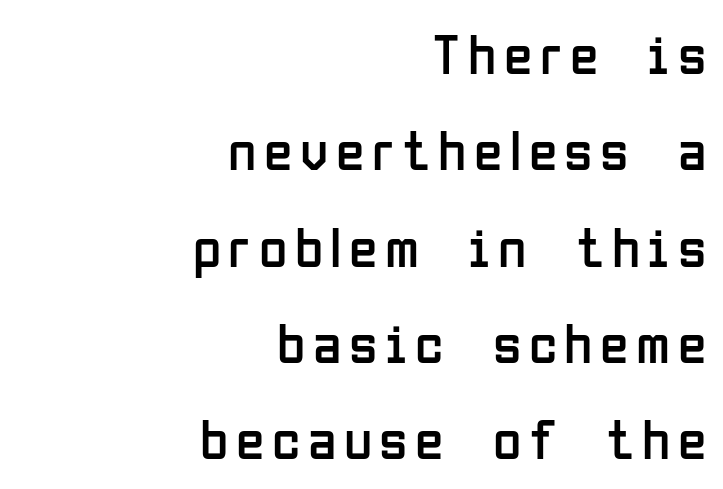
The image shows 58 px regular-weight, condensed sans-serif type, upright; set right-aligned, normal line spacing (1.66x), not underlined; low stroke contrast and a medium x-height.
